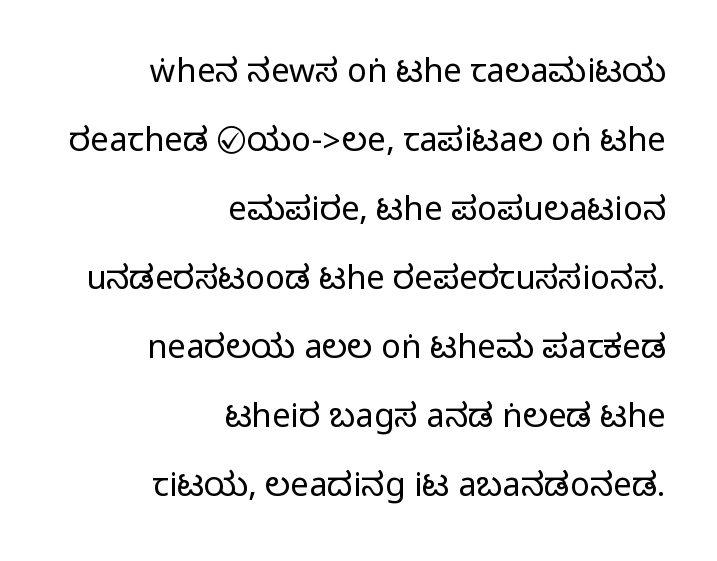
The image shows 33 px condensed sans-serif type, upright; set right-aligned, loose line spacing (2.09x), normal letter spacing, not underlined; medium stroke contrast.
